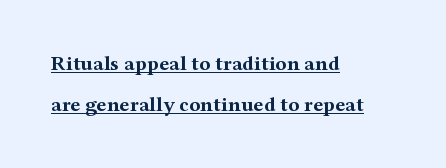
The image shows 21 px bold type, upright; set left-aligned, loose line spacing (1.93x), normal letter spacing, underlined.
